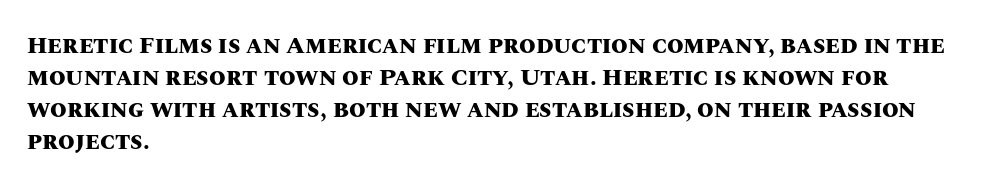
The image shows 24 px bold type, upright; set left-aligned, normal line spacing (1.33x), normal letter spacing, not underlined.
